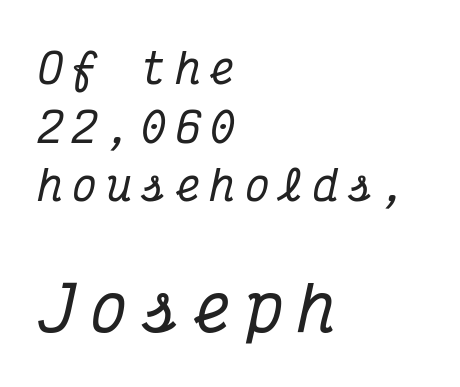
Q: Is the text italic (slanted)? A: Yes, it leans right by about 12 degrees.
Q: Is the typeface a serif or a sans-serif typeface? A: Serif.
Q: Is the text underlined? A: No.
Q: How is the paragraph aligned? A: Left-aligned.
Q: Is the spacing between letters normal or unusually wide? A: Unusually wide.
Q: Is the spacing between lines tight, normal or loose? A: Normal.
Q: Which block of text is set in a larger size, the first (top) or the second (bottom)? A: The second (bottom) one.
Q: Width (condensed, normal, or wide)? A: Condensed.
Q: Stroke contrast? A: Medium.
Q: x-height? A: Medium.
Q: Monospaced? A: Yes.
